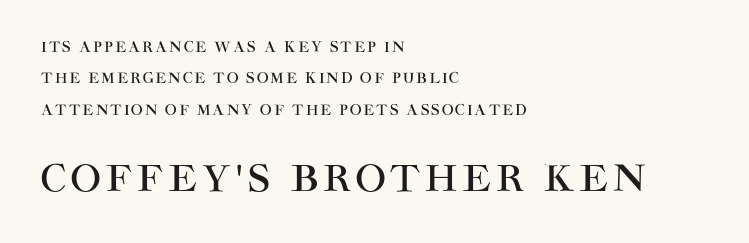
The image shows 36 px sans-serif type, upright; set left-aligned, loose line spacing (2.25x), not underlined; the second (bottom) block is 2.57x larger; high stroke contrast and a large x-height.
